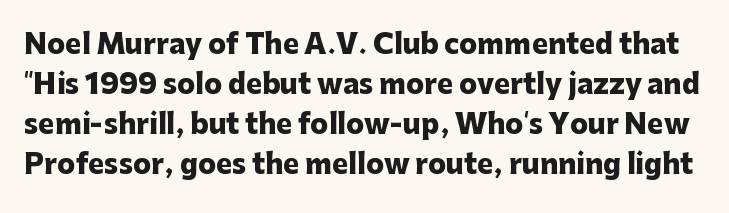
The image shows 27 px bold type, upright; set normal line spacing (1.48x), normal letter spacing, not underlined.
